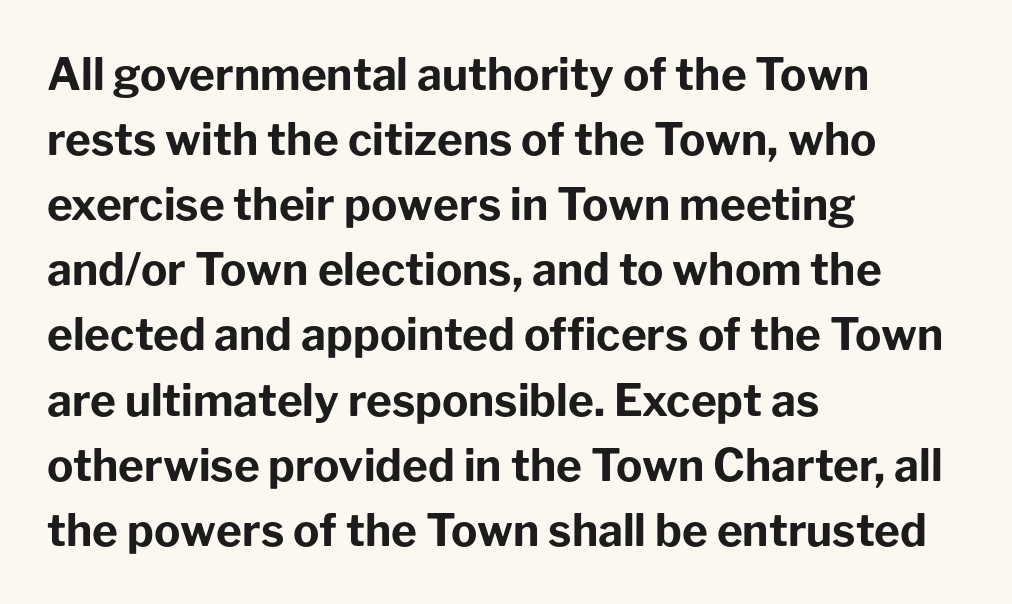
Q: Is the text bold? A: Yes.
Q: Is the text italic (slanted)? A: No, it is upright.
Q: Is the typeface a serif or a sans-serif typeface? A: Sans-serif.
Q: Is the text underlined? A: No.
Q: How is the paragraph aligned? A: Left-aligned.
Q: Is the spacing between letters normal or unusually wide? A: Normal.
Q: Is the spacing between lines tight, normal or loose? A: Normal.
Q: Width (condensed, normal, or wide)? A: Normal.
Q: Stroke contrast? A: Low.
Q: x-height? A: Medium.
Q: Monospaced? A: No.
